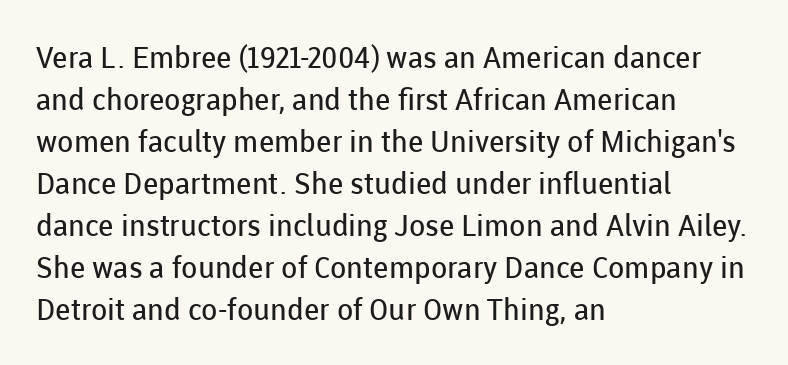
This rendering employs a face without finishing strokes, i.e., a sans-serif. Type without underlining. A typesetter would mark this as roman, not italic. Counters stay open thanks to moderate or lighter strokes. Is this a fixed-width face? No — the glyphs have proportional, varying widths.
